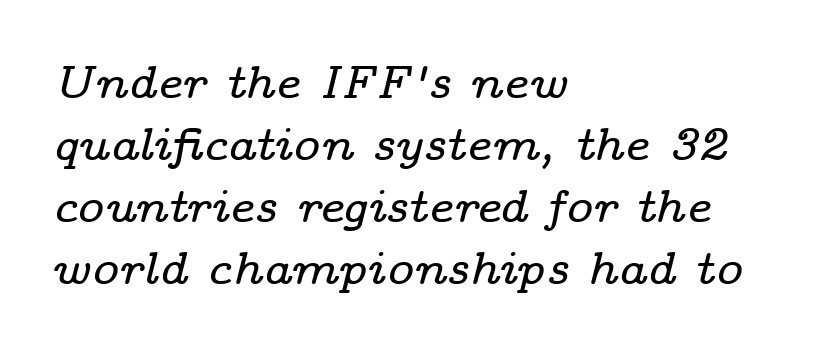
Q: Is the text italic (slanted)? A: Yes, it leans right by about 14 degrees.
Q: Is the typeface a serif or a sans-serif typeface? A: Serif.
Q: Is the text underlined? A: No.
Q: How is the paragraph aligned? A: Left-aligned.
Q: Is the spacing between letters normal or unusually wide? A: Normal.
Q: Is the spacing between lines tight, normal or loose? A: Normal.
Q: Width (condensed, normal, or wide)? A: Wide.
Q: Stroke contrast? A: Low.
Q: x-height? A: Medium.
Q: Monospaced? A: No.
